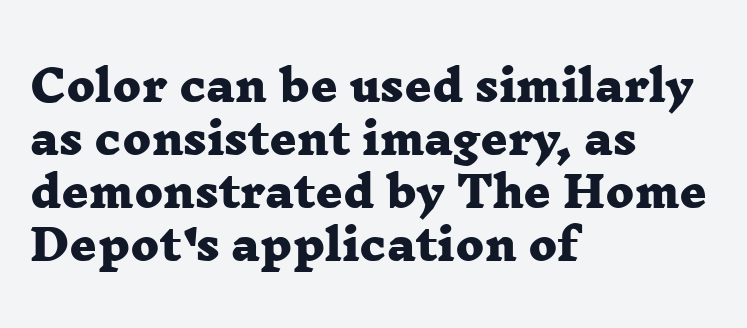
The image shows 42 px heavy, wide serif type; set left-aligned, normal line spacing (1.26x), normal letter spacing, not underlined; low stroke contrast and a medium x-height.
